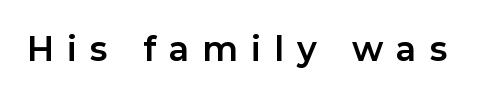
Q: Is the text bold? A: Yes.
Q: Is the text italic (slanted)? A: No, it is upright.
Q: Is the typeface a serif or a sans-serif typeface? A: Sans-serif.
Q: Is the text underlined? A: No.
Q: Is the spacing between letters normal or unusually wide? A: Unusually wide.
Q: Width (condensed, normal, or wide)? A: Normal.
Q: Stroke contrast? A: Low.
Q: x-height? A: Medium.
Q: Monospaced? A: No.
